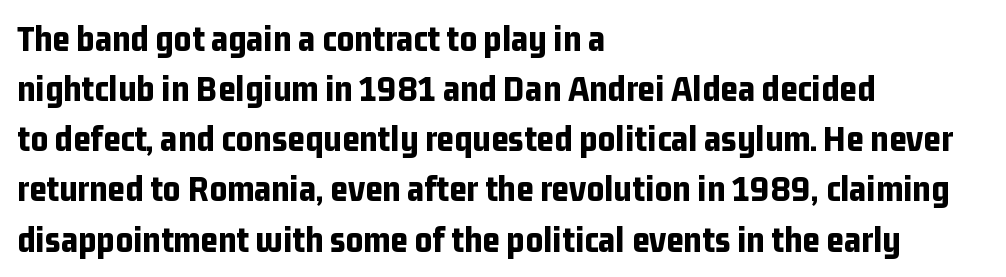
The image shows 38 px bold, condensed sans-serif type, upright; set left-aligned, normal line spacing (1.32x), normal letter spacing, not underlined; low stroke contrast and a medium x-height.
